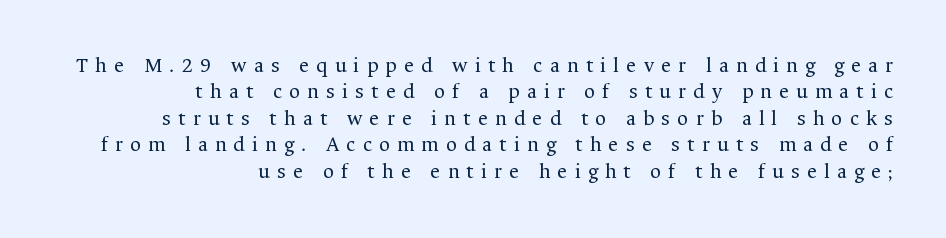
A typesetter would call this leading conventional body-copy spacing. All the whitespace from short lines collects on the left. Think standard paragraph weight, or any step lighter than that. Just letters on the line, the space beneath them empty.
